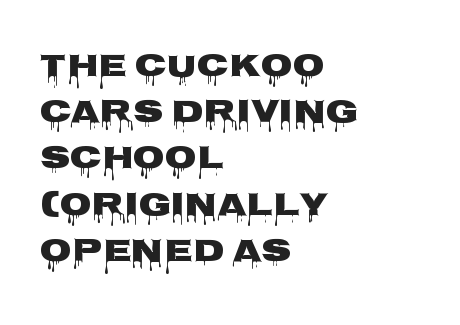
The passage shown is typeset with a sans-serif family. A roman cut, with each character standing at attention. The space directly below the letters is spotless. A typesetter would call this proportional, since set widths differ per character. Plenty of ink on the page — the face is bold.
